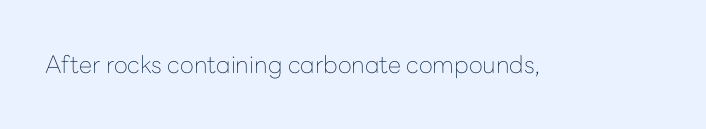
{"italic": "no", "bold": "no", "underline": "no", "letter_spacing": "normal", "letter_spacing_em": 0.0, "glyph_px": 24}
